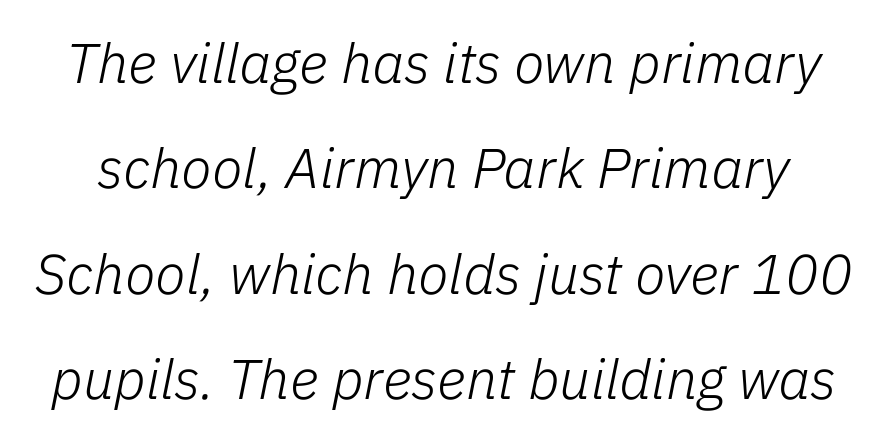
The image shows 56 px light type, italic (leaning right); set line spacing 1.88x, normal letter spacing, not underlined; low stroke contrast and a medium x-height.
